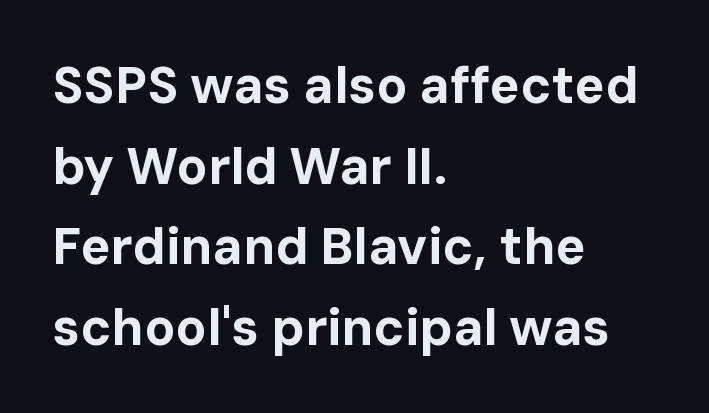
{"serif": "no", "italic": "no", "bold": "yes", "weight": "bold", "width": "normal", "stroke_contrast": "low", "x_height": "medium", "monospaced": "no", "underline": "no", "align": "left", "line_spacing": "normal", "line_spacing_ratio": 1.58, "letter_spacing": "normal", "letter_spacing_em": 0.0, "glyph_px": 51}
